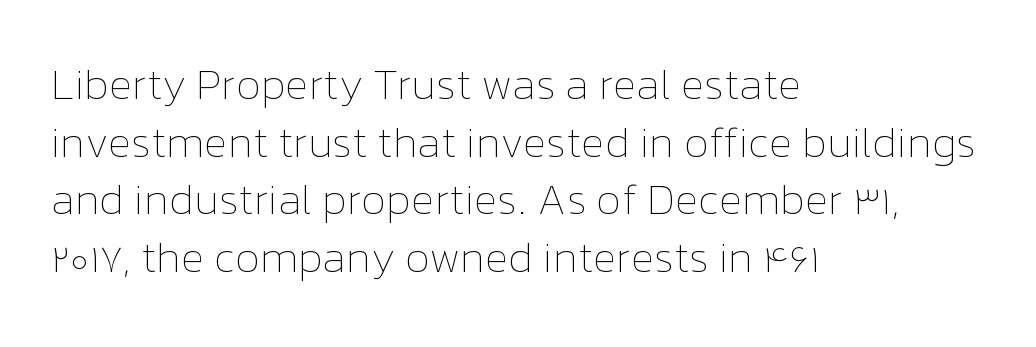
The typography opts for an upright posture over an oblique one. The strokes are not fattened; the text isn't bold. Proportional: the letters do not fall into vertical columns. Tracking here is standard; glyphs follow each other at the usual distance. Compared with a centered layout, this one pins lines to the left instead. A clean baseline with only descenders dipping below it.
